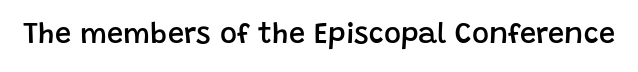
The image shows 29 px semibold sans-serif type, upright; set normal letter spacing, not underlined; low stroke contrast and a large x-height.
